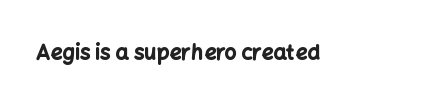
Q: Is the text bold? A: Yes.
Q: Is the text italic (slanted)? A: No, it is upright.
Q: Is the text underlined? A: No.
Q: Is the spacing between letters normal or unusually wide? A: Normal.
